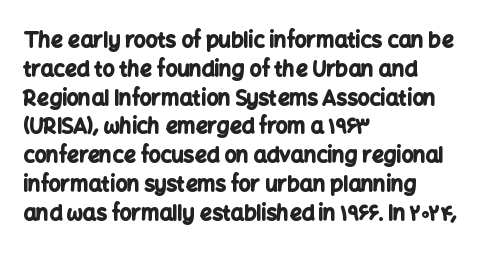
Leftover space on each line is placed entirely after the last word. The baseline area is clear. Tracking value appears to be zero — textbook default spacing. Is the type bold? Yes — the strokes are clearly thick and heavy.
